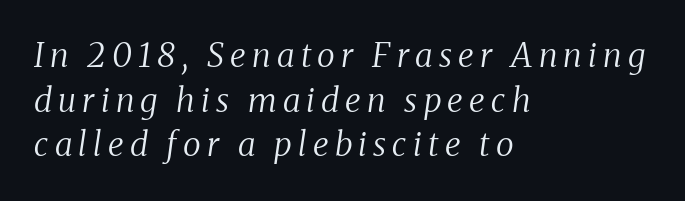
The image shows 33 px regular-weight serif type, italic (leaning right); set left-aligned, normal line spacing (1.35x), not underlined; medium stroke contrast and a medium x-height.
